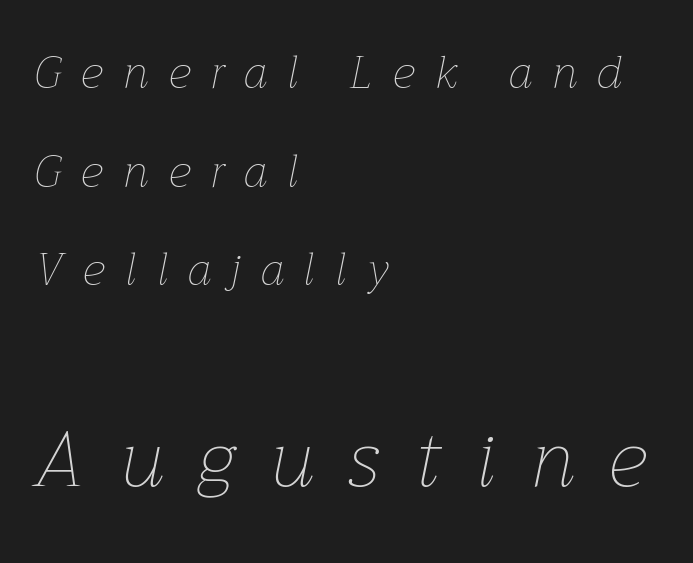
Compared with typical paragraphs, the rows here are farther apart. Which chunk is bigger? The second one — the bottom block dwarfs the top. Emphasis-style slanted type is in use. This sample has the flowing, uneven cadence of proportional lettering.
